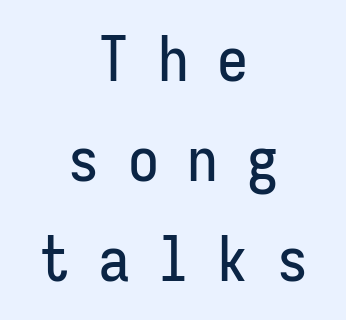
{"serif": "no", "italic": "no", "width": "condensed", "stroke_contrast": "low", "x_height": "medium", "monospaced": "yes", "underline": "no", "align": "center", "line_spacing": "normal", "line_spacing_ratio": 1.61, "letter_spacing": "wide", "letter_spacing_em": 0.46, "glyph_px": 62}
